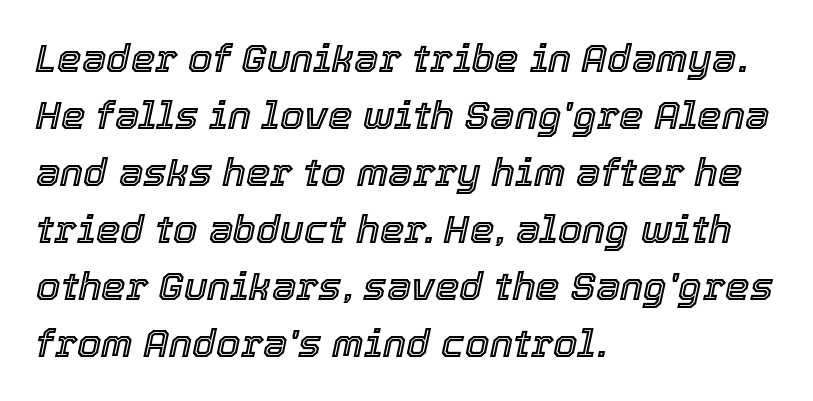
The image shows 39 px text type, italic (leaning right); set left-aligned, normal line spacing (1.46x), normal letter spacing, not underlined; a medium x-height.
